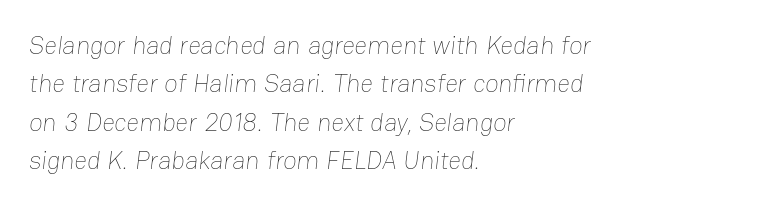
{"bold": "no", "underline": "no", "align": "left", "line_spacing": "normal", "line_spacing_ratio": 1.54, "letter_spacing": "normal", "letter_spacing_em": 0.0, "glyph_px": 25}
